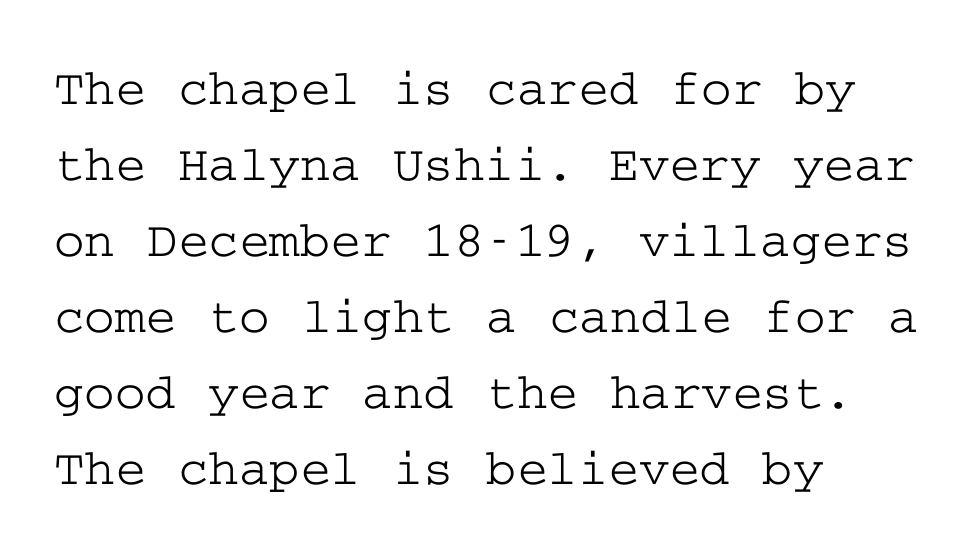
The image shows 52 px wide serif type, upright; set left-aligned, normal line spacing (1.46x), normal letter spacing, not underlined; low stroke contrast and a medium x-height.
